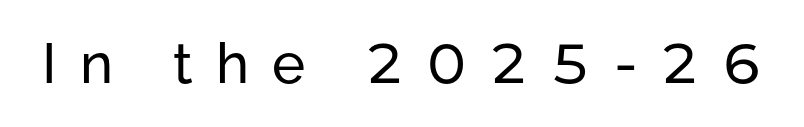
The rendering uses natural spacing where letterforms have individual widths. Glance below the letters and you will spot only blank space. Someone cranked the tracking dial way up on this one. Do the letters lean? They stand straight. Classification — sans serif.
